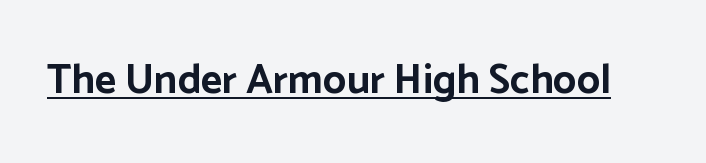
The image shows 41 px bold sans-serif type, upright; set normal letter spacing, underlined; low stroke contrast and a medium x-height.
